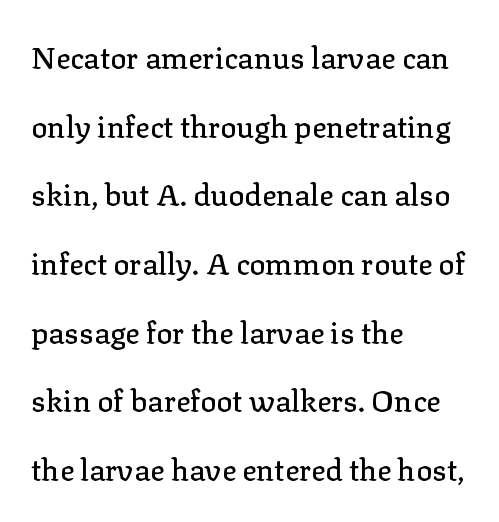
Q: Is the text italic (slanted)? A: No, it is upright.
Q: Is the typeface a serif or a sans-serif typeface? A: Serif.
Q: Is the text underlined? A: No.
Q: How is the paragraph aligned? A: Left-aligned.
Q: Is the spacing between letters normal or unusually wide? A: Normal.
Q: Is the spacing between lines tight, normal or loose? A: Loose.
Q: Width (condensed, normal, or wide)? A: Normal.
Q: Stroke contrast? A: Low.
Q: x-height? A: Medium.
Q: Monospaced? A: No.
